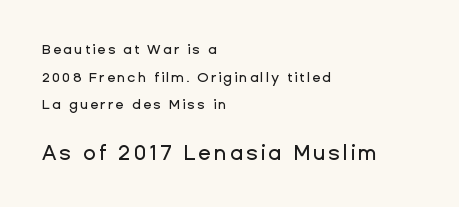
The image shows 21 px text type, upright; set left-aligned, loose line spacing (1.98x), not underlined; the second (bottom) block is 1.5x larger.
